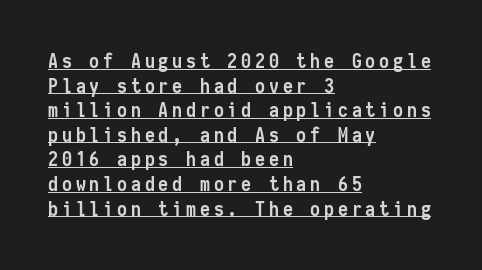
The image shows 20 px bold type, upright; set left-aligned, line spacing 1.23x, underlined.
